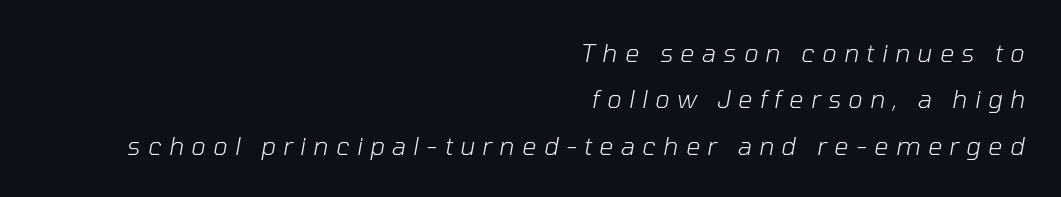
{"italic": "yes", "lean": "right", "slant_degrees": 10, "bold": "no", "underline": "no", "align": "right", "line_spacing_ratio": 1.86, "letter_spacing": "wide", "letter_spacing_em": 0.29, "glyph_px": 25}
